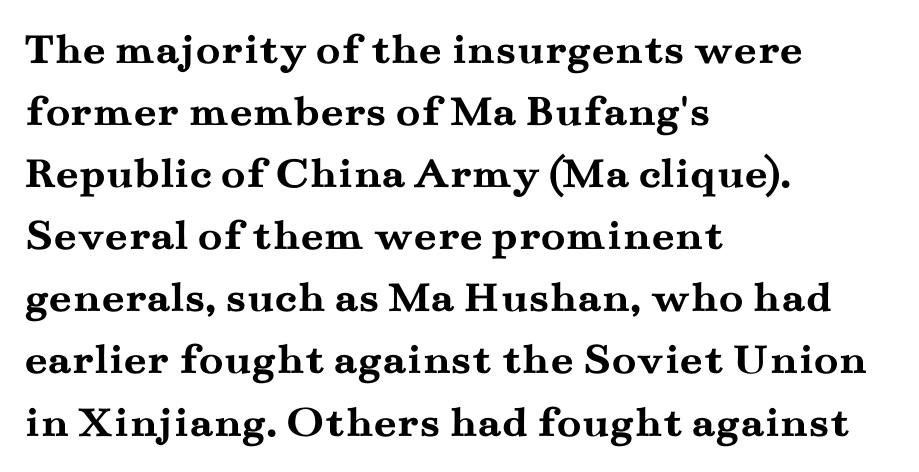
{"serif": "yes", "italic": "no", "bold": "yes", "weight": "semibold", "width": "wide", "stroke_contrast": "medium", "x_height": "small", "monospaced": "no", "underline": "no", "align": "left", "line_spacing": "normal", "line_spacing_ratio": 1.38, "letter_spacing": "normal", "letter_spacing_em": 0.0, "glyph_px": 45}
